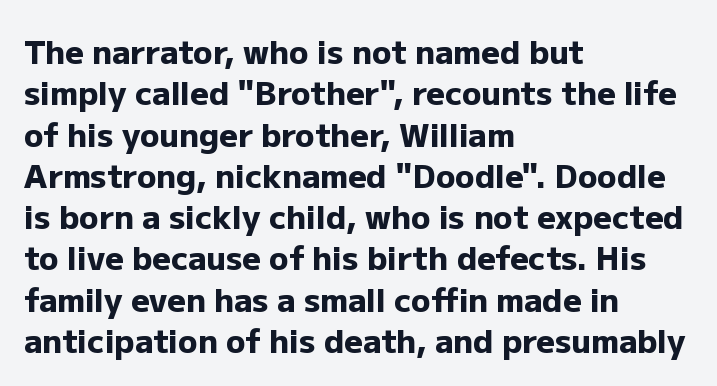
Q: Is the text bold? A: Yes.
Q: Is the text italic (slanted)? A: No, it is upright.
Q: Is the typeface a serif or a sans-serif typeface? A: Sans-serif.
Q: Is the text underlined? A: No.
Q: How is the paragraph aligned? A: Left-aligned.
Q: Is the spacing between letters normal or unusually wide? A: Normal.
Q: Is the spacing between lines tight, normal or loose? A: Normal.
Q: Width (condensed, normal, or wide)? A: Normal.
Q: Stroke contrast? A: Low.
Q: x-height? A: Medium.
Q: Monospaced? A: No.
